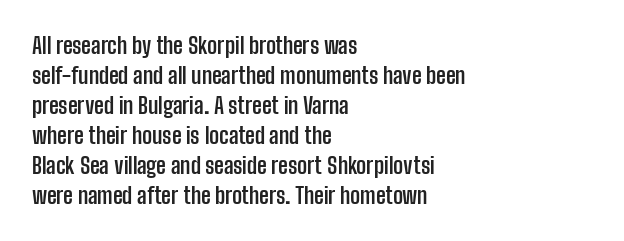
Q: Is the text bold? A: Yes.
Q: Is the text italic (slanted)? A: No, it is upright.
Q: Is the text underlined? A: No.
Q: How is the paragraph aligned? A: Left-aligned.
Q: Is the spacing between letters normal or unusually wide? A: Normal.
Q: Is the spacing between lines tight, normal or loose? A: Normal.
